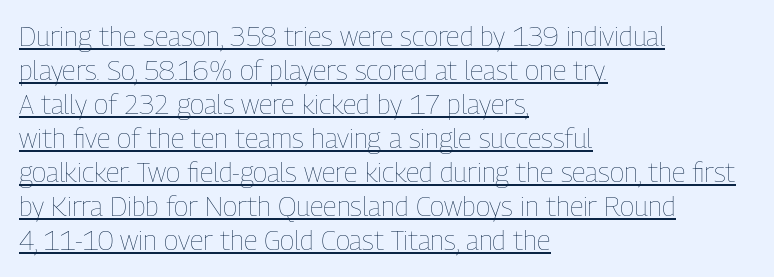
The image shows 27 px text type, upright; set left-aligned, normal line spacing (1.26x), normal letter spacing, underlined.
